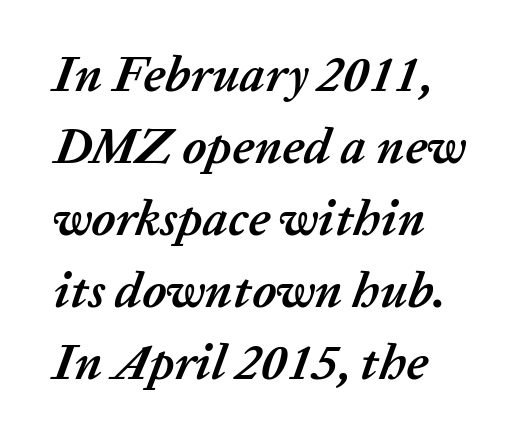
The rendering uses a bold face; every stroke is thick and dark. The axis of the letterforms is tilted away from vertical. A clean baseline with only descenders dipping below it. Do the characters align in a grid? No, the font is proportional. Short note: letters normally spaced. The leading is moderate, giving the passage an even texture.
